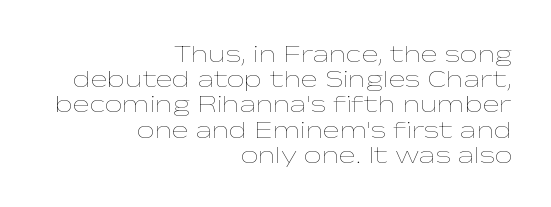
{"italic": "no", "bold": "no", "underline": "no", "align": "right", "line_spacing": "tight", "line_spacing_ratio": 1.01, "letter_spacing": "normal", "letter_spacing_em": 0.0, "glyph_px": 25}
